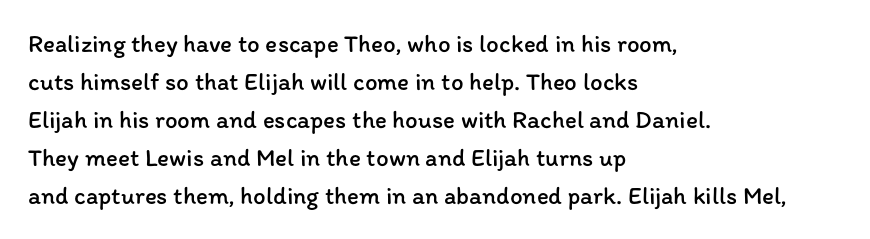
Q: Is the text bold? A: No.
Q: Is the text italic (slanted)? A: No, it is upright.
Q: Is the text underlined? A: No.
Q: How is the paragraph aligned? A: Left-aligned.
Q: Is the spacing between letters normal or unusually wide? A: Normal.
Q: Is the spacing between lines tight, normal or loose? A: Normal.
